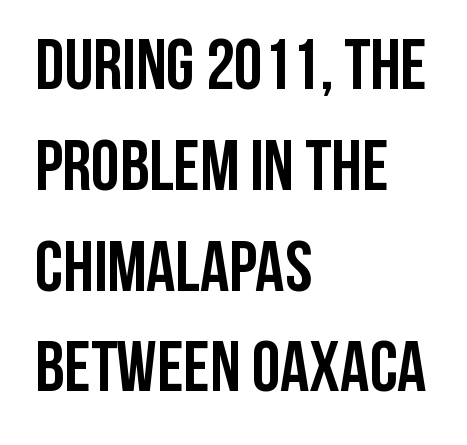
{"serif": "no", "italic": "no", "bold": "yes", "weight": "semibold", "width": "condensed", "stroke_contrast": "low", "x_height": "large", "monospaced": "no", "underline": "no", "align": "left", "line_spacing": "normal", "line_spacing_ratio": 1.4, "letter_spacing": "normal", "letter_spacing_em": 0.0, "glyph_px": 72}
